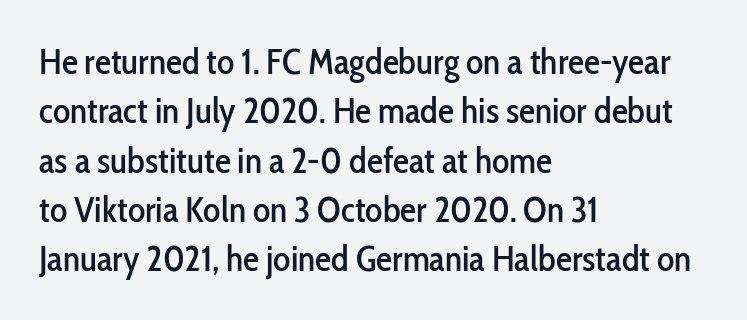
Q: Is the text italic (slanted)? A: No, it is upright.
Q: Is the typeface a serif or a sans-serif typeface? A: Sans-serif.
Q: Is the text underlined? A: No.
Q: How is the paragraph aligned? A: Left-aligned.
Q: Is the spacing between letters normal or unusually wide? A: Normal.
Q: Is the spacing between lines tight, normal or loose? A: Normal.
Q: Width (condensed, normal, or wide)? A: Condensed.
Q: Stroke contrast? A: Low.
Q: x-height? A: Medium.
Q: Monospaced? A: No.
